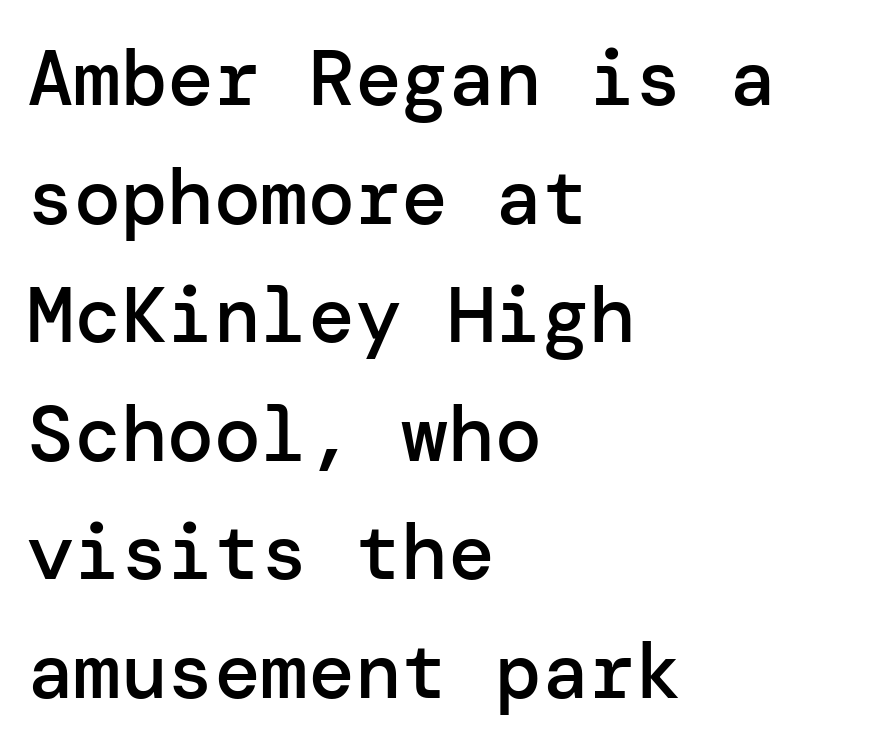
{"serif": "no", "italic": "no", "bold": "semi", "weight": "semibold", "width": "normal", "stroke_contrast": "low", "x_height": "medium", "underline": "no", "align": "left", "line_spacing": "normal", "line_spacing_ratio": 1.52, "letter_spacing": "normal", "letter_spacing_em": 0.0, "glyph_px": 78}
